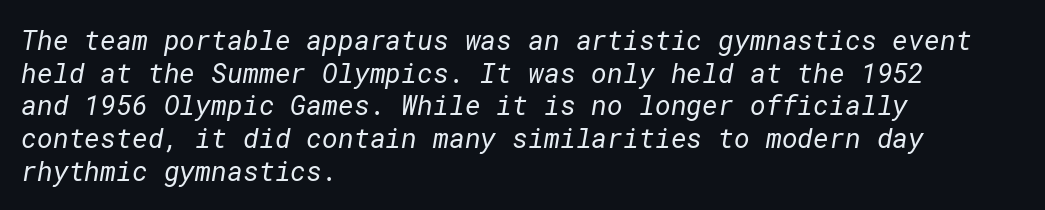
Q: Is the text bold? A: No.
Q: Is the text underlined? A: No.
Q: How is the paragraph aligned? A: Left-aligned.
Q: Is the spacing between letters normal or unusually wide? A: Normal.
